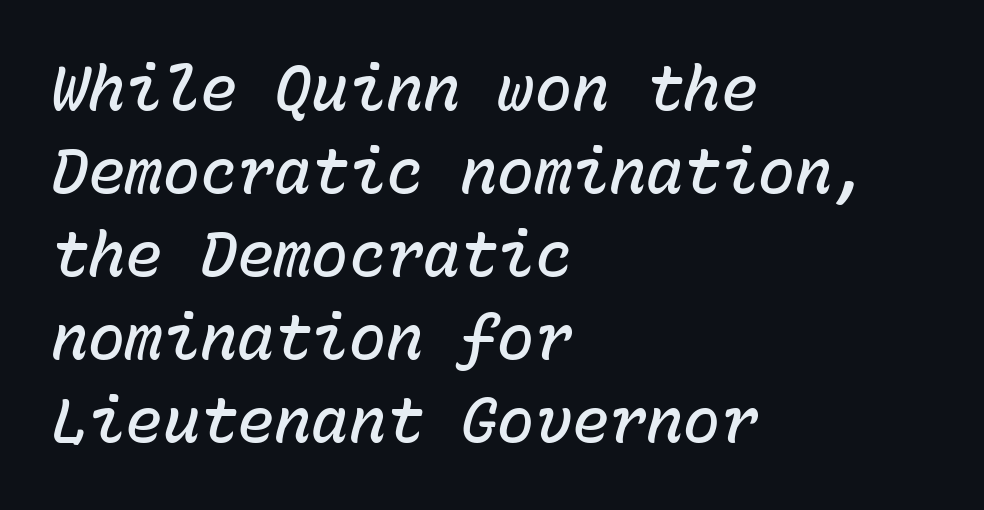
{"italic": "yes", "lean": "right", "slant_degrees": 15, "bold": "semi", "weight": "semibold", "width": "normal", "stroke_contrast": "low", "x_height": "medium", "monospaced": "yes", "underline": "no", "align": "left", "line_spacing": "normal", "line_spacing_ratio": 1.34, "letter_spacing": "normal", "letter_spacing_em": 0.0, "glyph_px": 62}
